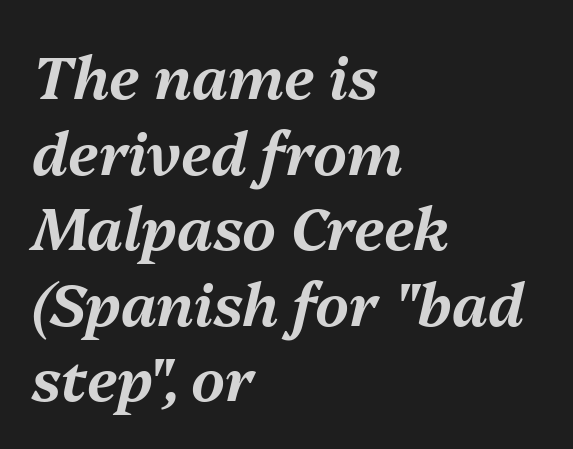
The image shows 59 px text type, italic (leaning right); set left-aligned, normal line spacing (1.28x), normal letter spacing, not underlined; medium stroke contrast and a medium x-height.
